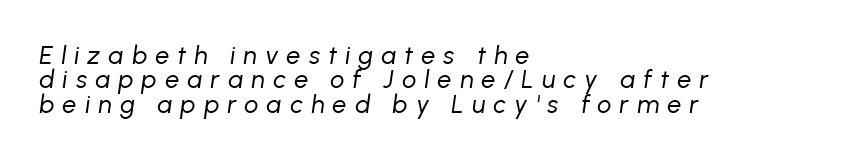
The paragraph has a hard left edge and a soft right edge. The text carries the slant typical of an italic or oblique font. The face used here is rendered with a markedly widened letterfit. The font is comparable to plain body text, perhaps lighter. The passage shown stacks its lines with hardly any gap.
